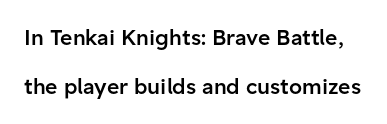
The image shows 21 px text type, upright; set loose line spacing (2.31x), normal letter spacing, not underlined.
